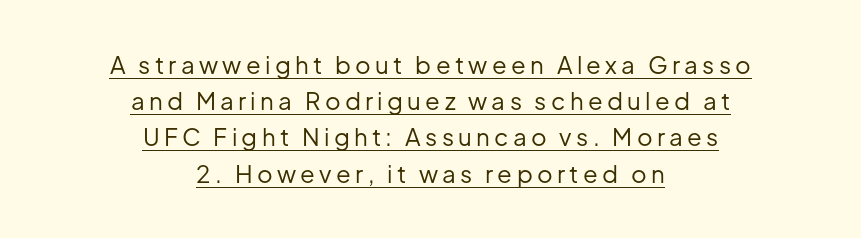
{"italic": "no", "bold": "no", "underline": "yes", "align": "center", "line_spacing": "normal", "line_spacing_ratio": 1.51, "glyph_px": 24}
